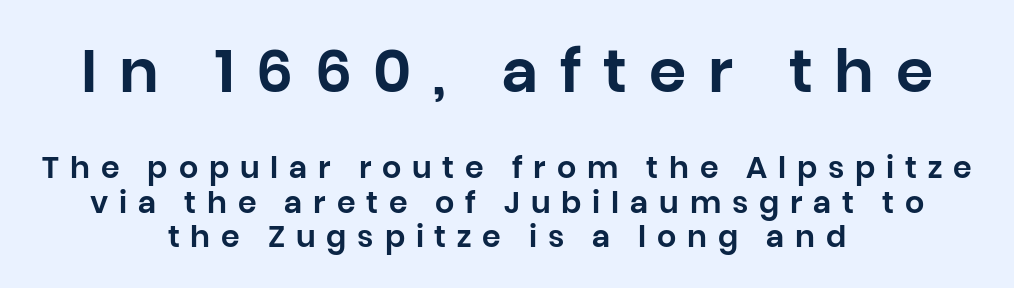
The image shows 60 px sans-serif type, upright; set centered, tight line spacing (1.14x), unusually wide letter spacing (+0.36 em), not underlined; the first (top) block is 2.0x larger; low stroke contrast and a large x-height.
